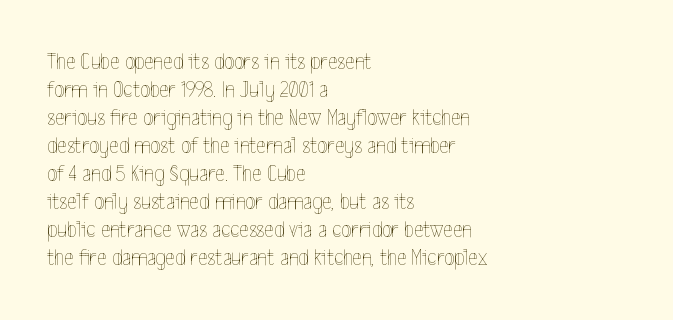
The image shows 23 px text type, upright; set left-aligned, line spacing 1.22x, normal letter spacing, not underlined.
